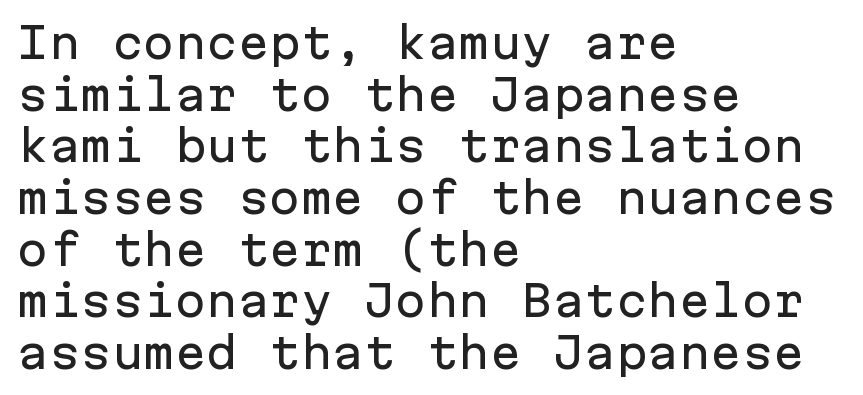
Q: Is the text italic (slanted)? A: No, it is upright.
Q: Is the typeface a serif or a sans-serif typeface? A: Sans-serif.
Q: Is the text underlined? A: No.
Q: How is the paragraph aligned? A: Left-aligned.
Q: Is the spacing between letters normal or unusually wide? A: Normal.
Q: Width (condensed, normal, or wide)? A: Normal.
Q: Stroke contrast? A: Low.
Q: x-height? A: Medium.
Q: Monospaced? A: Yes.
